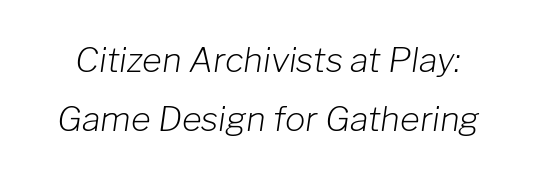
{"italic": "yes", "lean": "right", "slant_degrees": 8, "bold": "no", "weight": "light", "width": "normal", "stroke_contrast": "low", "x_height": "medium", "monospaced": "no", "underline": "no", "line_spacing_ratio": 1.73, "letter_spacing": "normal", "letter_spacing_em": 0.0, "glyph_px": 34}
